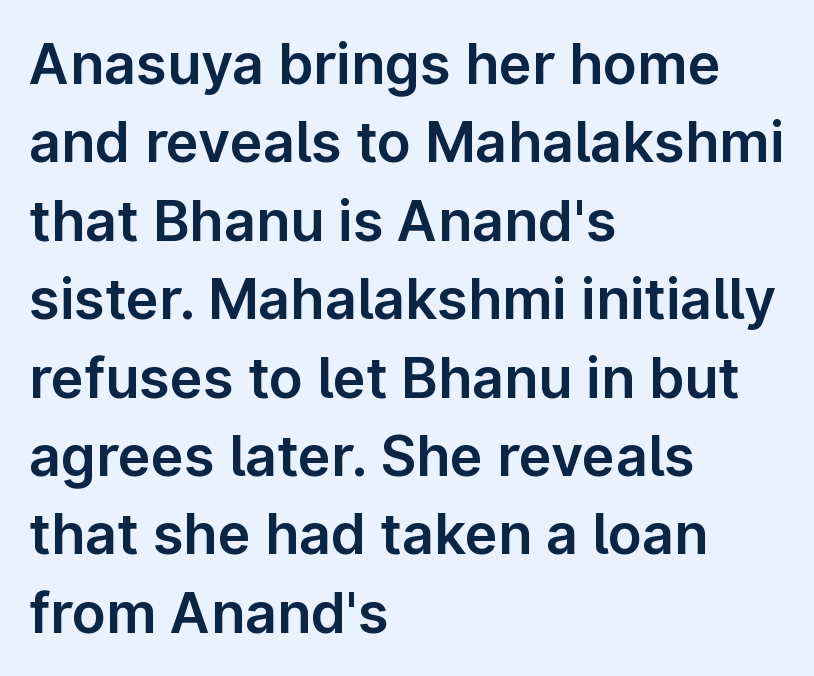
{"serif": "no", "italic": "no", "width": "normal", "stroke_contrast": "low", "x_height": "medium", "monospaced": "no", "underline": "no", "align": "left", "line_spacing": "normal", "line_spacing_ratio": 1.4, "letter_spacing": "normal", "letter_spacing_em": 0.0, "glyph_px": 56}
